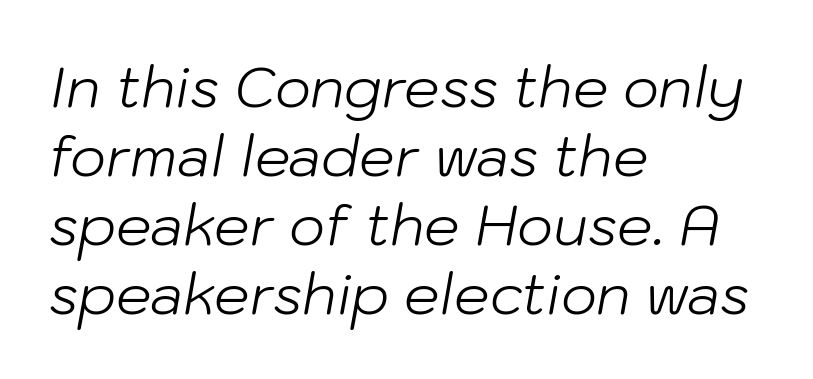
The image shows 56 px light type, italic (leaning right); set left-aligned, line spacing 1.23x, normal letter spacing, not underlined; low stroke contrast and a medium x-height.
